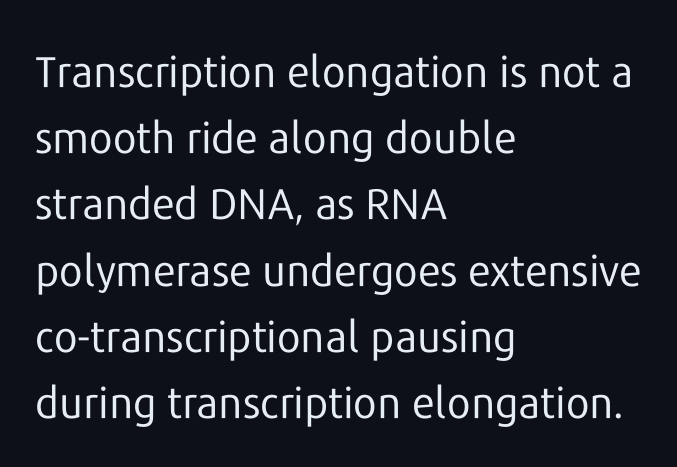
The image shows 43 px regular-weight sans-serif type, upright; set left-aligned, normal line spacing (1.54x), normal letter spacing, not underlined; low stroke contrast and a medium x-height.
